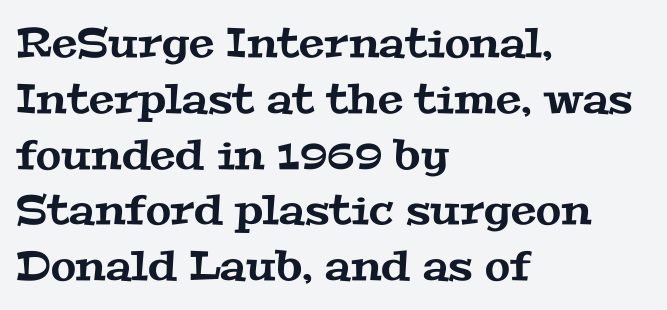
{"serif": "yes", "width": "wide", "stroke_contrast": "medium", "x_height": "medium", "monospaced": "no", "underline": "no", "align": "left", "line_spacing": "normal", "line_spacing_ratio": 1.36, "letter_spacing": "normal", "letter_spacing_em": 0.0, "glyph_px": 41}
